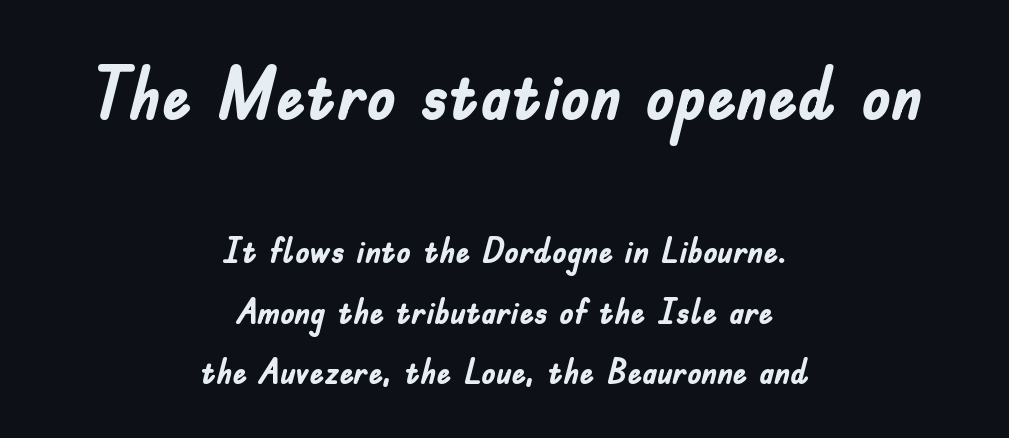
The image shows 73 px semibold, condensed sans-serif type; set centered, normal line spacing (1.68x), normal letter spacing, not underlined; the first (top) block is 2.03x larger; low stroke contrast and a small x-height.
